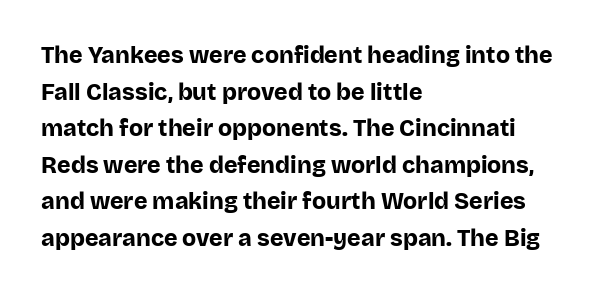
{"italic": "no", "bold": "yes", "underline": "no", "align": "left", "line_spacing": "normal", "line_spacing_ratio": 1.59, "letter_spacing": "normal", "letter_spacing_em": 0.0, "glyph_px": 23}
